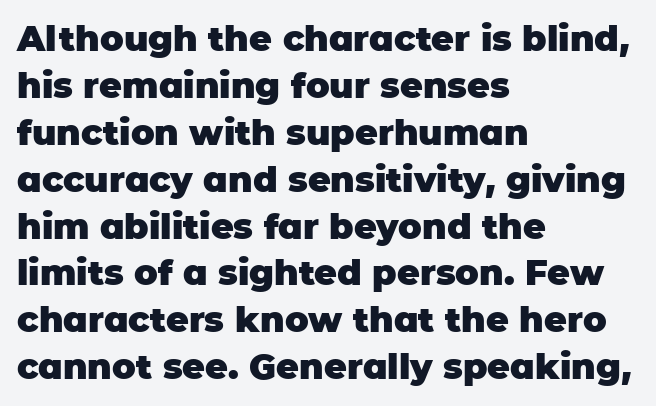
The image shows 35 px heavy sans-serif type, upright; set left-aligned, normal line spacing (1.34x), normal letter spacing, not underlined; low stroke contrast and a large x-height.
